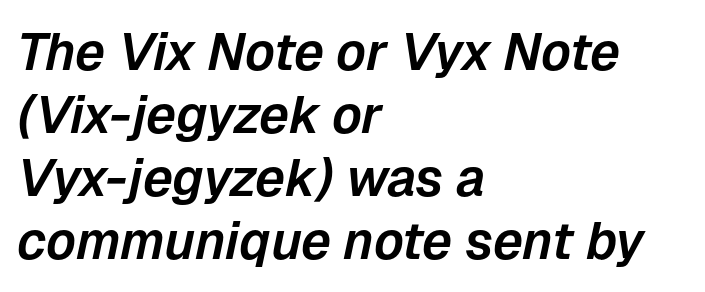
The image shows 52 px text type, italic (leaning right); set left-aligned, line spacing 1.21x, normal letter spacing, not underlined; low stroke contrast and a medium x-height.
